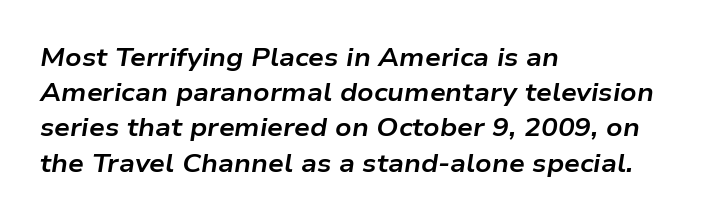
The image shows 25 px bold type, italic (leaning right); set left-aligned, normal line spacing (1.41x), normal letter spacing, not underlined.
